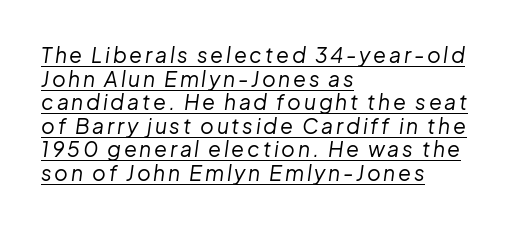
{"italic": "yes", "lean": "right", "slant_degrees": 8, "bold": "no", "underline": "yes", "align": "left", "line_spacing": "tight", "line_spacing_ratio": 1.12, "glyph_px": 21}
